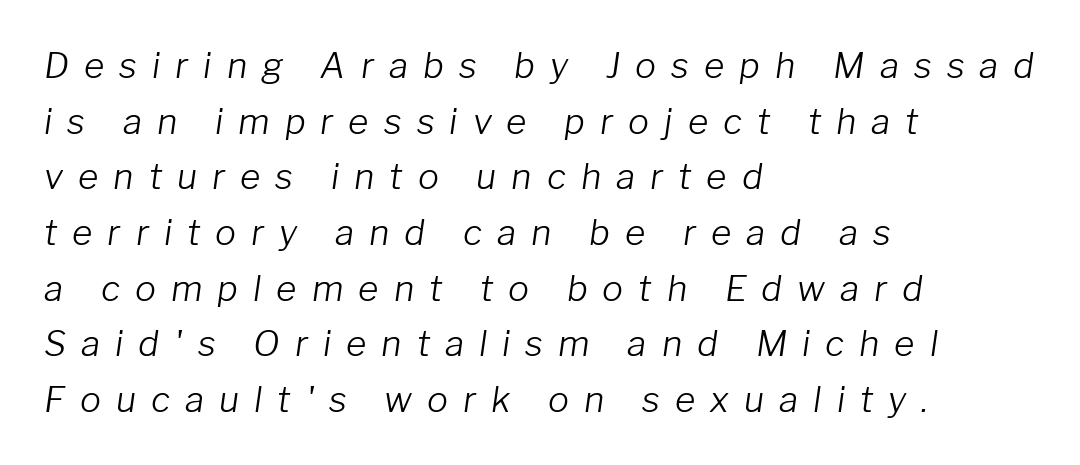
The image shows 35 px light type, italic (leaning right); set left-aligned, normal line spacing (1.59x), unusually wide letter spacing (+0.43 em), not underlined; low stroke contrast and a medium x-height.
